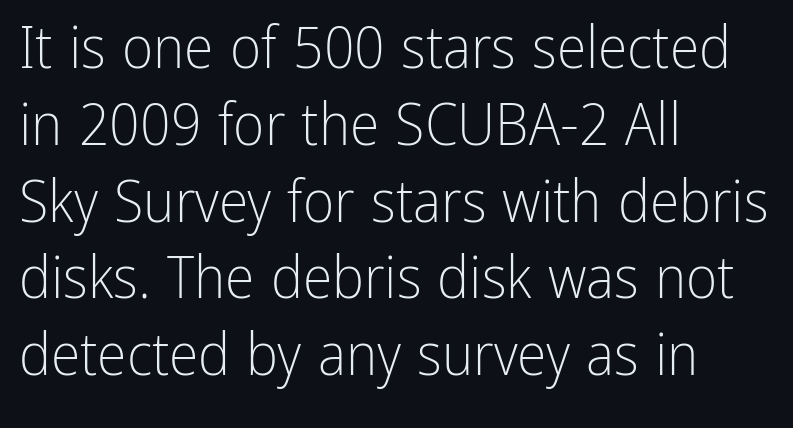
Is this a fixed-width face? No — the glyphs have proportional, varying widths. The letters look calm and open, with moderate or lighter stems. The gaps between neighbouring characters are ordinary and unremarkable. The string is rendered with underlining switched off.
